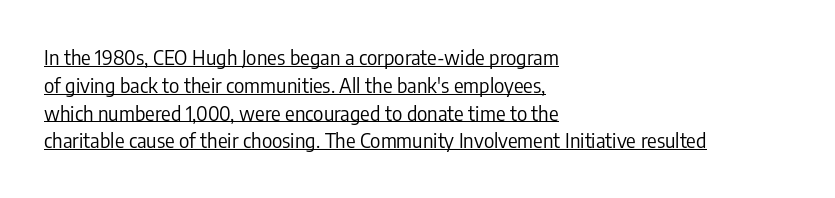
{"italic": "no", "bold": "no", "underline": "yes", "align": "left", "line_spacing": "normal", "line_spacing_ratio": 1.39, "letter_spacing": "normal", "letter_spacing_em": 0.0, "glyph_px": 20}
